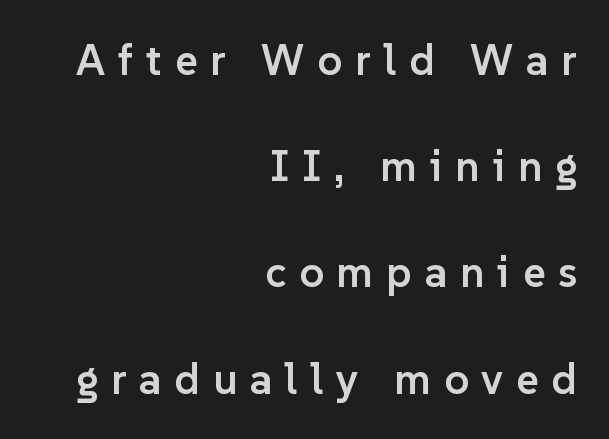
Q: Is the text bold? A: Semi-bold.
Q: Is the text italic (slanted)? A: No, it is upright.
Q: Is the typeface a serif or a sans-serif typeface? A: Sans-serif.
Q: Is the text underlined? A: No.
Q: How is the paragraph aligned? A: Right-aligned.
Q: Is the spacing between letters normal or unusually wide? A: Unusually wide.
Q: Is the spacing between lines tight, normal or loose? A: Loose.
Q: Width (condensed, normal, or wide)? A: Normal.
Q: Stroke contrast? A: Low.
Q: x-height? A: Medium.
Q: Monospaced? A: No.
